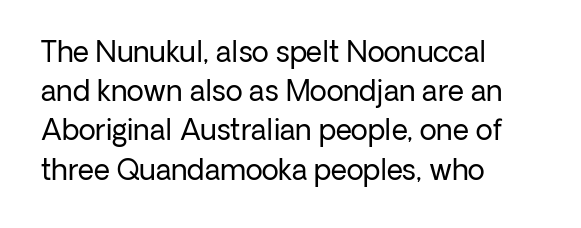
Q: Is the text bold? A: No.
Q: Is the text italic (slanted)? A: No, it is upright.
Q: Is the typeface a serif or a sans-serif typeface? A: Sans-serif.
Q: Is the text underlined? A: No.
Q: How is the paragraph aligned? A: Left-aligned.
Q: Is the spacing between letters normal or unusually wide? A: Normal.
Q: Is the spacing between lines tight, normal or loose? A: Normal.
Q: Width (condensed, normal, or wide)? A: Normal.
Q: Stroke contrast? A: Low.
Q: x-height? A: Medium.
Q: Monospaced? A: No.
